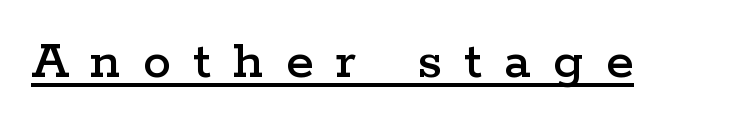
Quick note: underline on. Do the characters align in a grid? No, the font is proportional. You can tell it's not italic because the verticals are truly vertical. The passage shown is typeset with a serif family. Letter spacing: wide.
